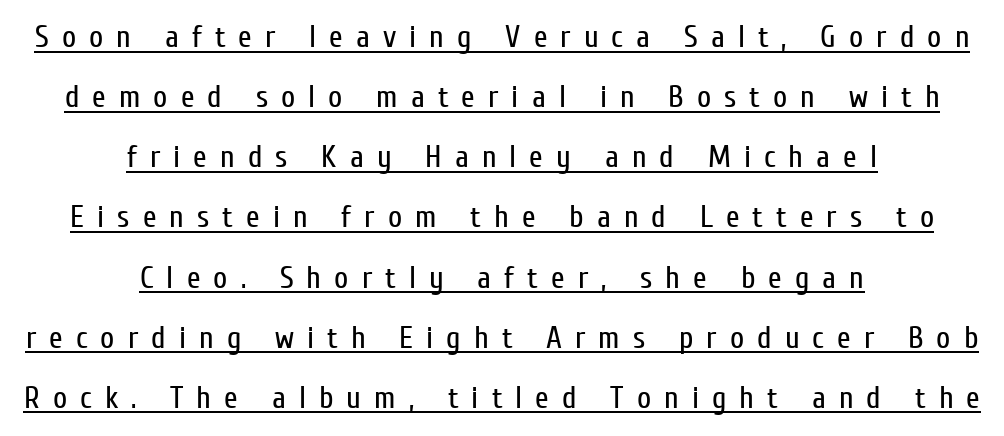
{"serif": "no", "italic": "no", "bold": "no", "weight": "regular", "width": "condensed", "stroke_contrast": "low", "x_height": "medium", "monospaced": "no", "underline": "yes", "align": "center", "line_spacing": "loose", "line_spacing_ratio": 1.94, "letter_spacing": "wide", "letter_spacing_em": 0.42, "glyph_px": 31}
